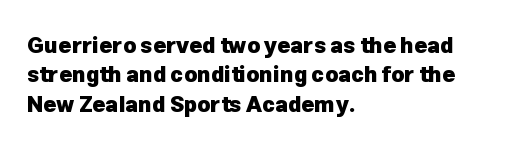
The vertical gap from one line to the next is medium. The rendering uses a bold face; every stroke is thick and dark. When letters stand straight like this, we call the style roman or upright. A typesetter would call this zero additional tracking.
